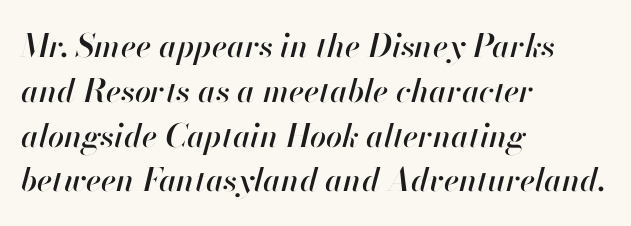
Q: Is the text italic (slanted)? A: Yes, it leans right by about 13 degrees.
Q: Is the text underlined? A: No.
Q: How is the paragraph aligned? A: Left-aligned.
Q: Is the spacing between letters normal or unusually wide? A: Normal.
Q: Is the spacing between lines tight, normal or loose? A: Normal.
Q: Width (condensed, normal, or wide)? A: Normal.
Q: Stroke contrast? A: High.
Q: x-height? A: Small.
Q: Monospaced? A: No.
